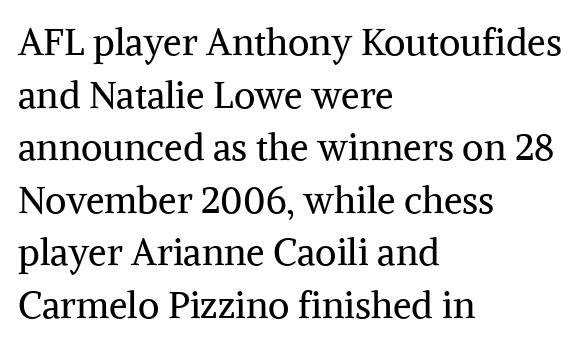
Glyph-to-glyph distance matches everyday printed text. Weight class: somewhere from thin through regular. Glance below the letters and you will spot only blank space. It's the straight-up-and-down kind of type. Here the designer chose a conventional face with non-uniform glyph widths.
